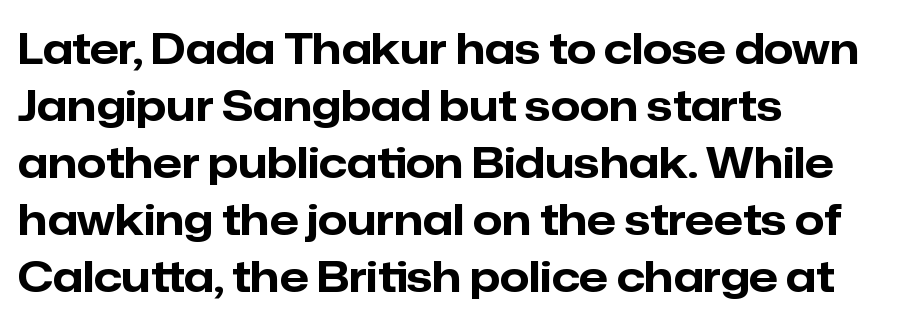
{"serif": "no", "italic": "no", "bold": "yes", "weight": "bold", "width": "normal", "stroke_contrast": "low", "x_height": "medium", "monospaced": "no", "underline": "no", "align": "left", "line_spacing": "normal", "line_spacing_ratio": 1.36, "letter_spacing": "normal", "letter_spacing_em": 0.0, "glyph_px": 42}
